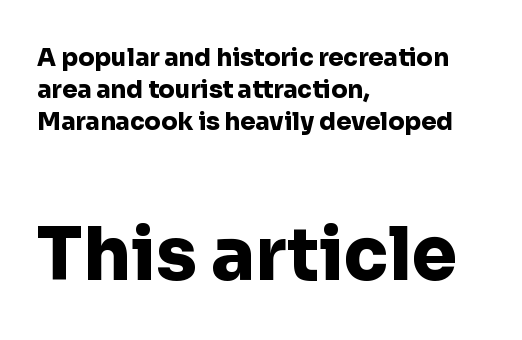
Q: Is the text bold? A: Yes.
Q: Is the text italic (slanted)? A: No, it is upright.
Q: Is the typeface a serif or a sans-serif typeface? A: Sans-serif.
Q: Is the text underlined? A: No.
Q: How is the paragraph aligned? A: Left-aligned.
Q: Is the spacing between letters normal or unusually wide? A: Normal.
Q: Is the spacing between lines tight, normal or loose? A: Normal.
Q: Which block of text is set in a larger size, the first (top) or the second (bottom)? A: The second (bottom) one.
Q: Width (condensed, normal, or wide)? A: Normal.
Q: Stroke contrast? A: Low.
Q: x-height? A: Medium.
Q: Monospaced? A: No.
